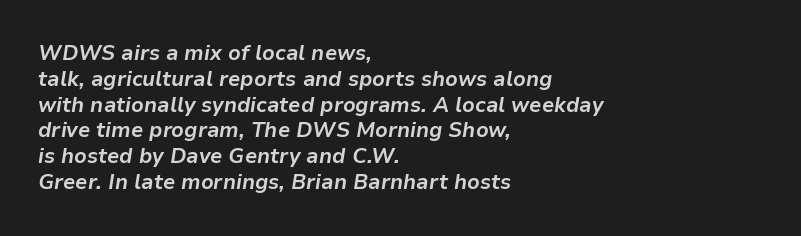
{"italic": "yes", "lean": "right", "slant_degrees": 9, "bold": "yes", "underline": "no", "align": "left", "line_spacing_ratio": 1.23, "letter_spacing": "normal", "letter_spacing_em": 0.0, "glyph_px": 21}
